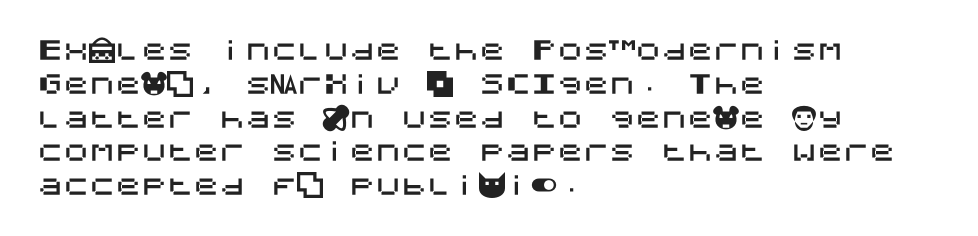
The ragged edge is on the right, which tells us the setting is flush left. How would I describe the line gaps? Plain and ordinary. This is the regular roman posture of the typeface. Only glyphs here, with clear space below each row.
